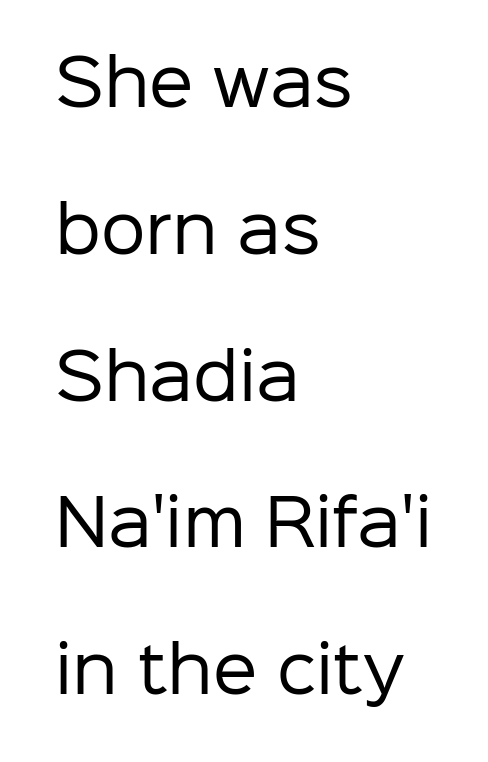
The passage shown is not underscored anywhere. These lines stand farther apart than default settings would place them. Regarding serifs, this sample does without them. The weight tops out at a normal text grade.
